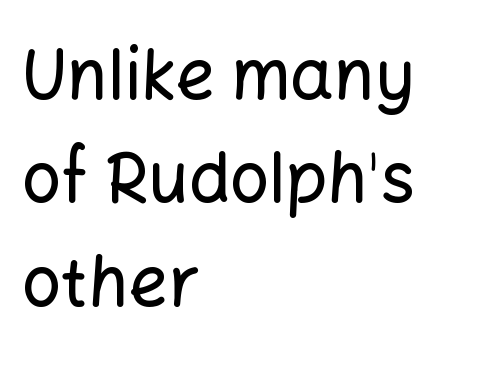
{"serif": "no", "italic": "no", "width": "normal", "stroke_contrast": "low", "x_height": "medium", "monospaced": "no", "underline": "no", "align": "left", "line_spacing": "normal", "line_spacing_ratio": 1.5, "letter_spacing": "normal", "letter_spacing_em": 0.0, "glyph_px": 69}
